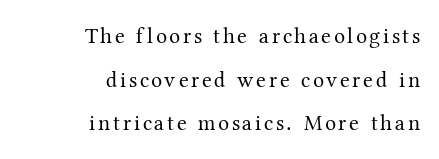
Q: Is the text bold? A: No.
Q: Is the text italic (slanted)? A: No, it is upright.
Q: Is the text underlined? A: No.
Q: How is the paragraph aligned? A: Right-aligned.
Q: Is the spacing between lines tight, normal or loose? A: Loose.
